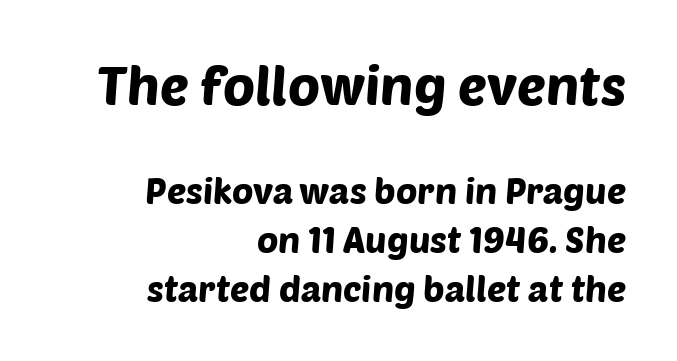
The image shows 54 px sans-serif type; set right-aligned, normal line spacing (1.36x), normal letter spacing, not underlined; the first (top) block is 1.5x larger; low stroke contrast and a large x-height.
